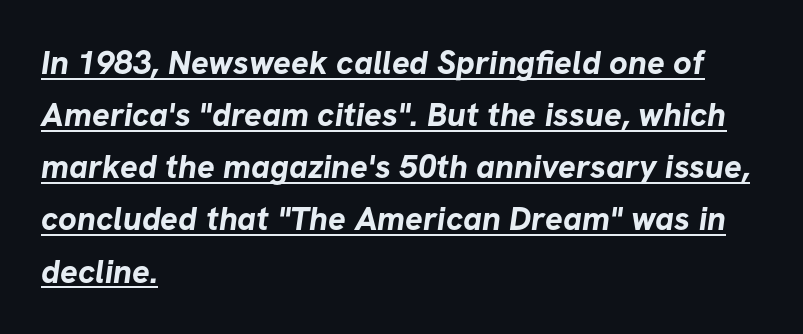
{"serif": "no", "bold": "yes", "weight": "bold", "width": "normal", "stroke_contrast": "low", "x_height": "medium", "monospaced": "no", "underline": "yes", "align": "left", "line_spacing": "normal", "line_spacing_ratio": 1.58, "letter_spacing": "normal", "letter_spacing_em": 0.0, "glyph_px": 33}
